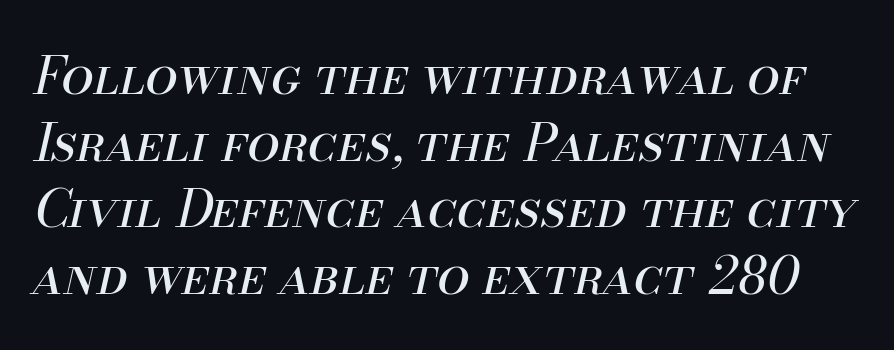
Q: Is the text bold? A: No.
Q: Is the text italic (slanted)? A: Yes, it leans right by about 13 degrees.
Q: Is the text underlined? A: No.
Q: Is the spacing between letters normal or unusually wide? A: Normal.
Q: Is the spacing between lines tight, normal or loose? A: Normal.
Q: Width (condensed, normal, or wide)? A: Normal.
Q: Stroke contrast? A: Medium.
Q: x-height? A: Small.
Q: Monospaced? A: No.
